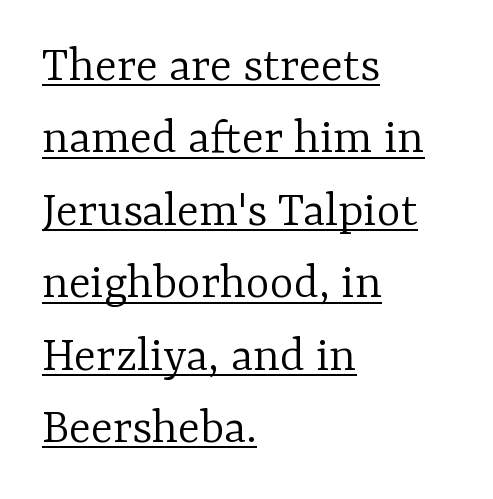
{"serif": "yes", "italic": "no", "bold": "no", "weight": "light", "width": "normal", "stroke_contrast": "low", "x_height": "medium", "monospaced": "no", "underline": "yes", "align": "left", "line_spacing": "normal", "line_spacing_ratio": 1.42, "letter_spacing": "normal", "letter_spacing_em": 0.0, "glyph_px": 51}
